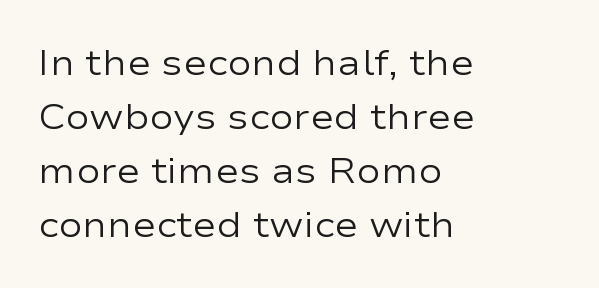
The rendering uses a moderate line-height, typical for paragraphs. Every stem runs plumb, perpendicular to the baseline. Caption: multi-line text, flush left, ragged right. Character widths vary here, with narrow letters taking less room than wide ones.
